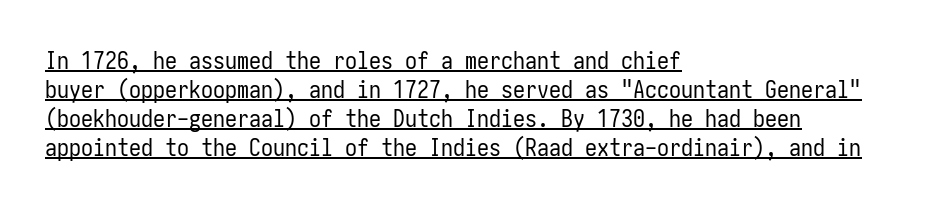
Q: Is the text bold? A: No.
Q: Is the text italic (slanted)? A: No, it is upright.
Q: Is the text underlined? A: Yes.
Q: How is the paragraph aligned? A: Left-aligned.
Q: Is the spacing between letters normal or unusually wide? A: Normal.
